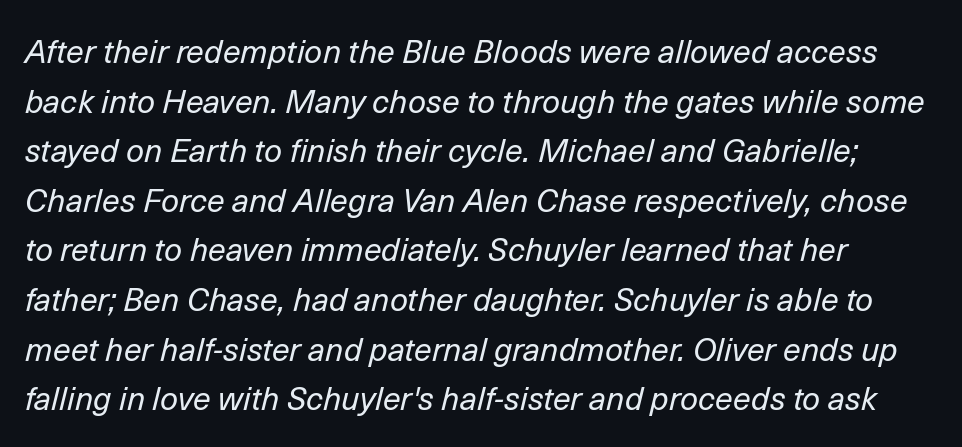
Q: Is the text bold? A: No.
Q: Is the text italic (slanted)? A: Yes, it leans right by about 14 degrees.
Q: Is the text underlined? A: No.
Q: Is the spacing between letters normal or unusually wide? A: Normal.
Q: Is the spacing between lines tight, normal or loose? A: Normal.
Q: Width (condensed, normal, or wide)? A: Normal.
Q: Stroke contrast? A: Low.
Q: x-height? A: Medium.
Q: Monospaced? A: No.
